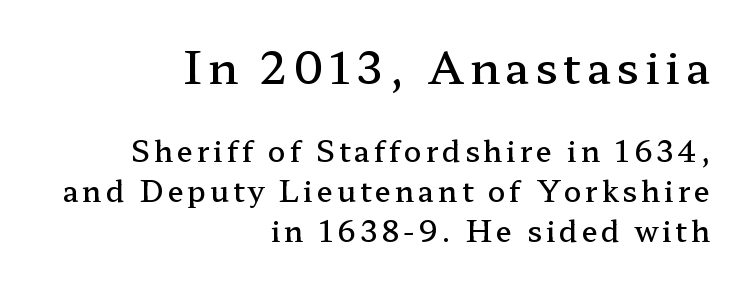
The rendering shrinks the type as you move from the upper chunk to the lower. Compared with typical paragraphs, the rows here are spaced about the same. Posture: upright roman. Each letter keeps its own natural width here, so spacing adapts to shape.
